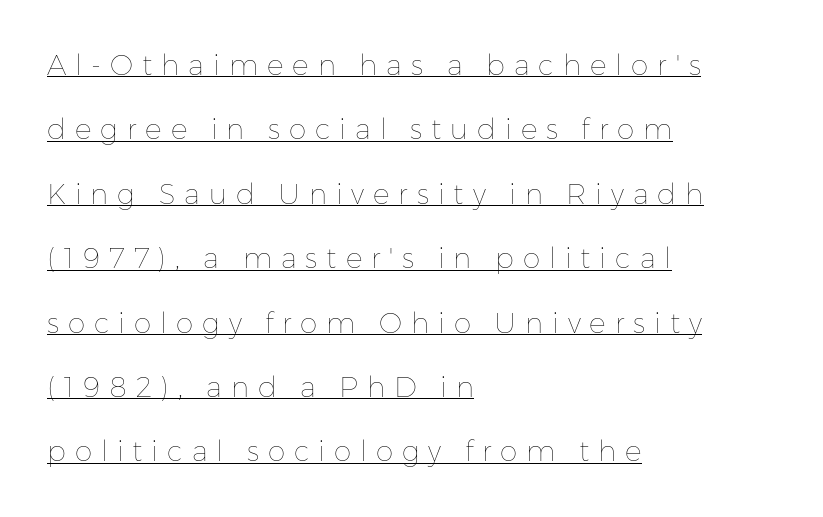
{"italic": "no", "bold": "no", "weight": "thin", "width": "normal", "stroke_contrast": "low", "x_height": "medium", "monospaced": "no", "underline": "yes", "align": "left", "line_spacing": "loose", "line_spacing_ratio": 2.3, "letter_spacing": "wide", "letter_spacing_em": 0.32, "glyph_px": 28}
